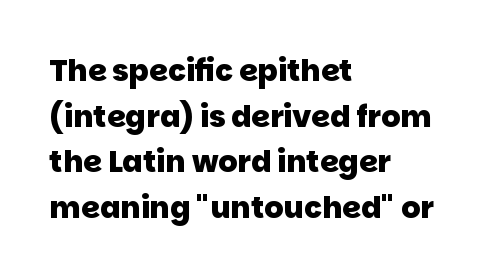
The image shows 30 px heavy sans-serif type; set left-aligned, normal line spacing (1.52x), normal letter spacing, not underlined; low stroke contrast and a large x-height.
